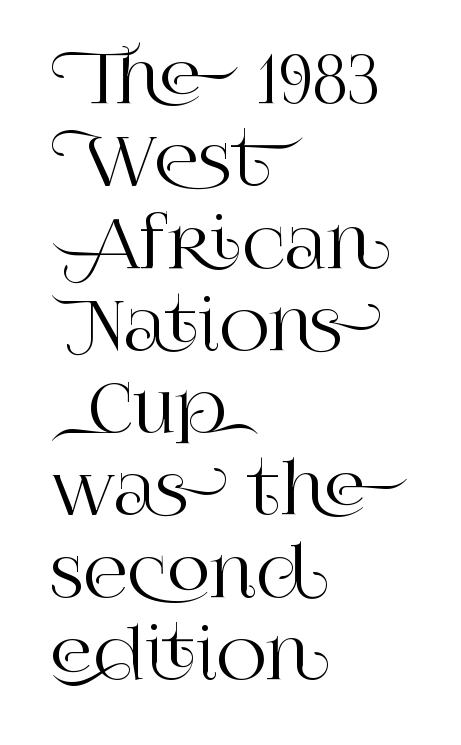
The image shows 68 px serif type, upright; set left-aligned, line spacing 1.21x, normal letter spacing, not underlined; high stroke contrast and a large x-height.
